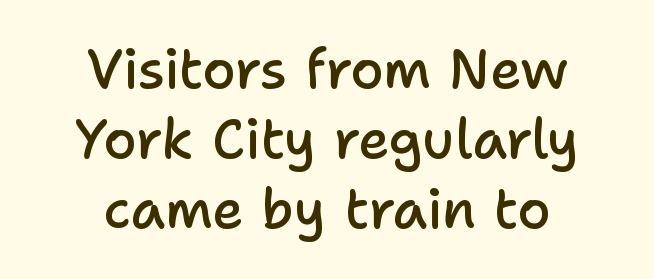
Q: Is the text bold? A: Semi-bold.
Q: Is the text italic (slanted)? A: No, it is upright.
Q: Is the typeface a serif or a sans-serif typeface? A: Sans-serif.
Q: Is the text underlined? A: No.
Q: How is the paragraph aligned? A: Centered.
Q: Is the spacing between letters normal or unusually wide? A: Normal.
Q: Is the spacing between lines tight, normal or loose? A: Normal.
Q: Width (condensed, normal, or wide)? A: Normal.
Q: Stroke contrast? A: Low.
Q: x-height? A: Medium.
Q: Monospaced? A: No.
